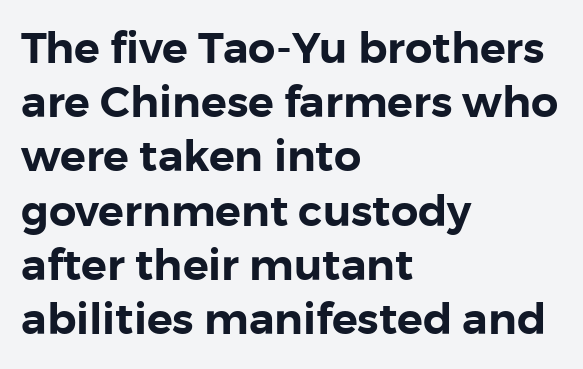
{"serif": "no", "italic": "no", "width": "normal", "stroke_contrast": "low", "x_height": "medium", "monospaced": "no", "underline": "no", "align": "left", "line_spacing": "normal", "line_spacing_ratio": 1.26, "letter_spacing": "normal", "letter_spacing_em": 0.0, "glyph_px": 43}
